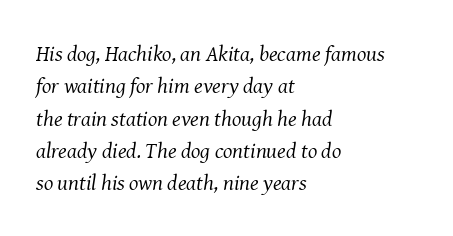
Q: Is the text bold? A: No.
Q: Is the text italic (slanted)? A: Yes, it leans right by about 8 degrees.
Q: Is the text underlined? A: No.
Q: How is the paragraph aligned? A: Left-aligned.
Q: Is the spacing between letters normal or unusually wide? A: Normal.
Q: Is the spacing between lines tight, normal or loose? A: Normal.
